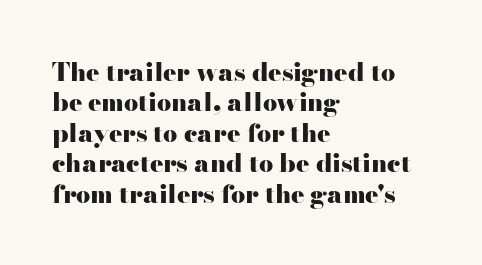
Each line starts at the same left margin while the right side varies. Words appear dense and cohesive because spacing is normal. What weight is shown? A full bold with thick strokes. Nope, not italic — everything's standing straight.
